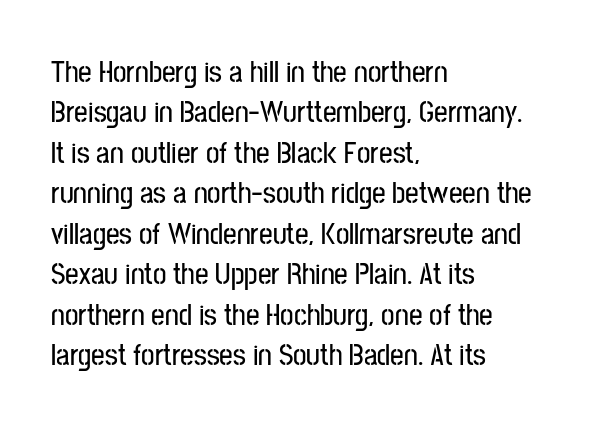
Q: Is the text italic (slanted)? A: No, it is upright.
Q: Is the typeface a serif or a sans-serif typeface? A: Sans-serif.
Q: Is the text underlined? A: No.
Q: How is the paragraph aligned? A: Left-aligned.
Q: Is the spacing between letters normal or unusually wide? A: Normal.
Q: Is the spacing between lines tight, normal or loose? A: Normal.
Q: Width (condensed, normal, or wide)? A: Condensed.
Q: Stroke contrast? A: Low.
Q: x-height? A: Medium.
Q: Monospaced? A: No.
